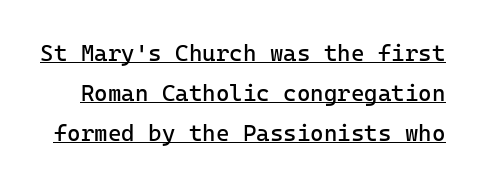
Q: Is the text bold? A: No.
Q: Is the text italic (slanted)? A: No, it is upright.
Q: Is the text underlined? A: Yes.
Q: Is the spacing between letters normal or unusually wide? A: Normal.
